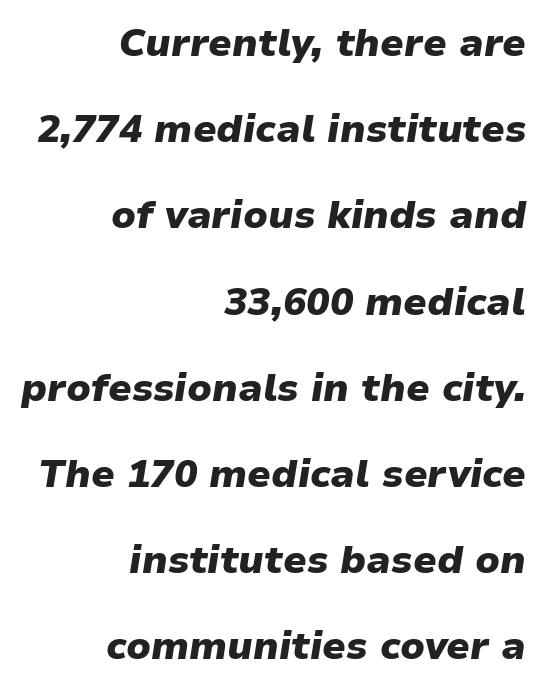
{"italic": "yes", "lean": "right", "slant_degrees": 9, "bold": "yes", "weight": "heavy", "width": "normal", "stroke_contrast": "low", "x_height": "medium", "monospaced": "no", "underline": "no", "align": "right", "line_spacing": "loose", "line_spacing_ratio": 2.21, "letter_spacing": "normal", "letter_spacing_em": 0.0, "glyph_px": 39}
